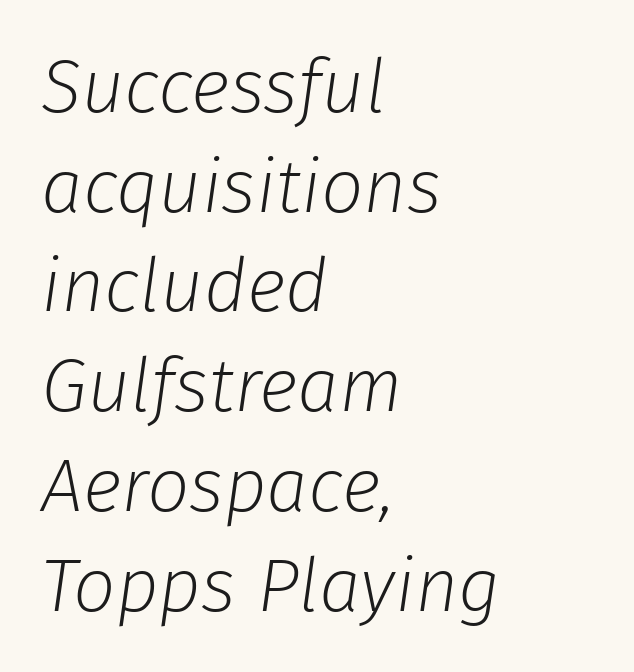
When letters slant like this, we call the style italic. Glyph-to-glyph distance matches everyday printed text. Plain, unruled lines of type. Line spacing here is normal. Note the varied advance widths — an 'i' is clearly narrower than an 'm'. This reads as an unemphasized weight, regular at the heaviest.
